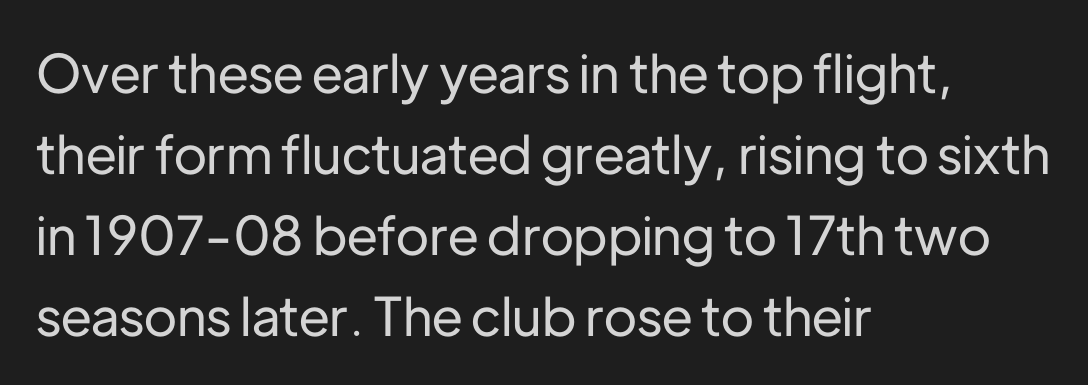
Underlining? Definitely not there. The letters carry no serifs — their stems end cleanly without finishing strokes. The setting favours the left margin, as ordinary paragraphs usually do. Whoever set this chose a conventional vertical rhythm. Notice how the stems are strictly vertical — no italics here.
